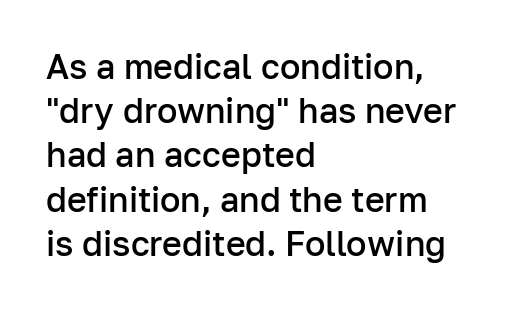
{"serif": "no", "italic": "no", "bold": "semi", "weight": "semibold", "width": "normal", "stroke_contrast": "low", "x_height": "medium", "monospaced": "no", "underline": "no", "align": "left", "line_spacing": "normal", "line_spacing_ratio": 1.3, "letter_spacing": "normal", "letter_spacing_em": 0.0, "glyph_px": 34}
